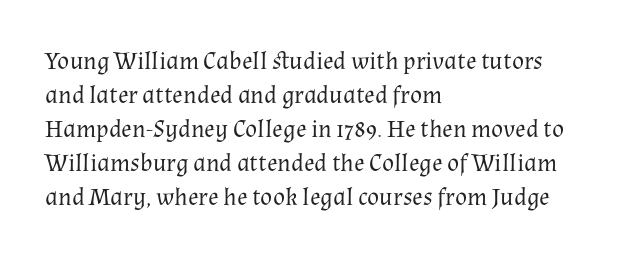
The image shows 25 px text type, upright; set left-aligned, normal line spacing (1.36x), normal letter spacing, not underlined.
